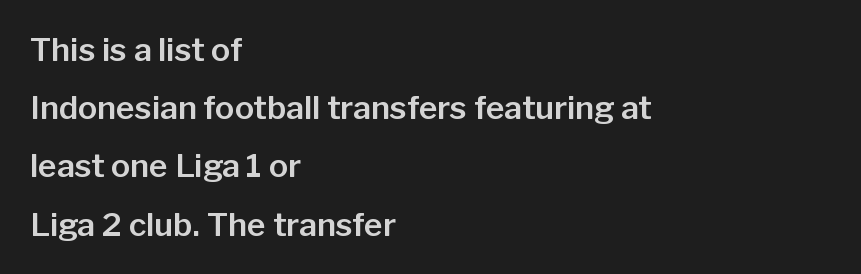
The image shows 32 px sans-serif type, upright; set left-aligned, line spacing 1.82x, normal letter spacing, not underlined; low stroke contrast and a medium x-height.
